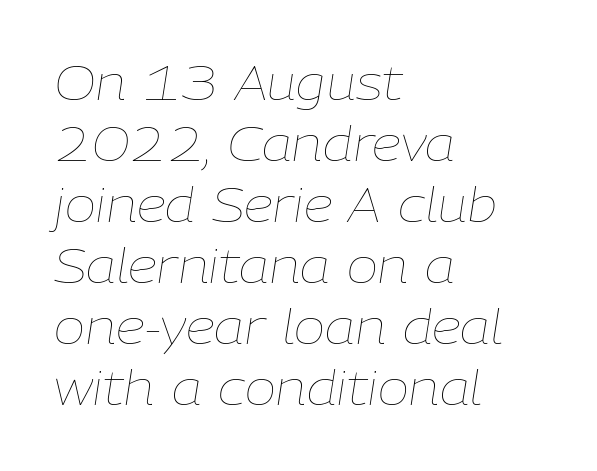
{"italic": "yes", "lean": "right", "slant_degrees": 9, "bold": "no", "weight": "thin", "width": "normal", "stroke_contrast": "low", "x_height": "medium", "monospaced": "no", "underline": "no", "align": "left", "line_spacing": "normal", "line_spacing_ratio": 1.3, "letter_spacing": "normal", "letter_spacing_em": 0.0, "glyph_px": 47}
